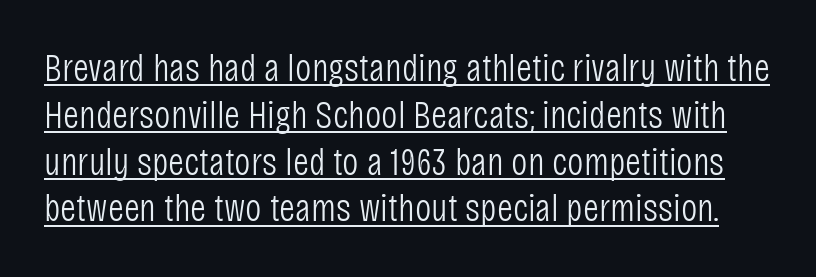
Q: Is the text bold? A: No.
Q: Is the text italic (slanted)? A: No, it is upright.
Q: Is the typeface a serif or a sans-serif typeface? A: Sans-serif.
Q: Is the text underlined? A: Yes.
Q: Is the spacing between letters normal or unusually wide? A: Normal.
Q: Width (condensed, normal, or wide)? A: Condensed.
Q: Stroke contrast? A: Low.
Q: x-height? A: Large.
Q: Monospaced? A: No.
